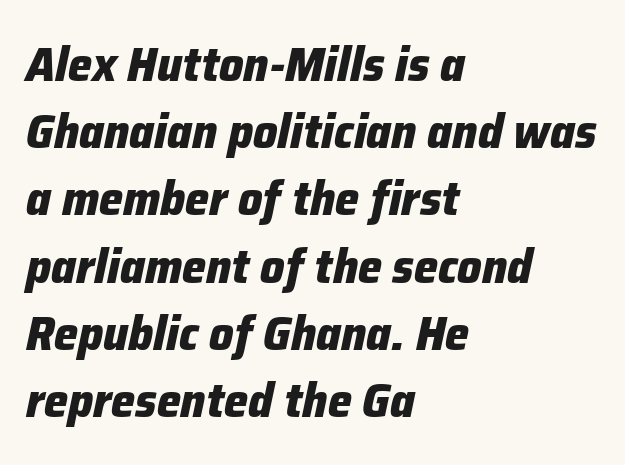
Q: Is the text bold? A: Yes.
Q: Is the text italic (slanted)? A: Yes, it leans right by about 12 degrees.
Q: Is the text underlined? A: No.
Q: How is the paragraph aligned? A: Left-aligned.
Q: Is the spacing between letters normal or unusually wide? A: Normal.
Q: Is the spacing between lines tight, normal or loose? A: Normal.
Q: Width (condensed, normal, or wide)? A: Normal.
Q: Stroke contrast? A: Low.
Q: x-height? A: Medium.
Q: Monospaced? A: No.
